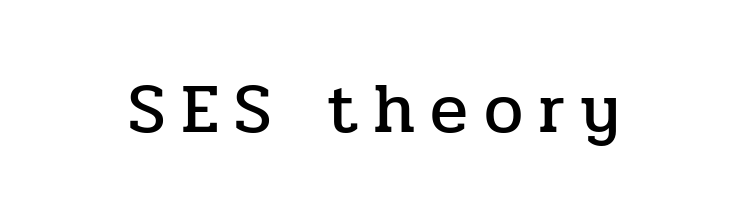
Q: Is the text italic (slanted)? A: No, it is upright.
Q: Is the typeface a serif or a sans-serif typeface? A: Serif.
Q: Is the text underlined? A: No.
Q: Is the spacing between letters normal or unusually wide? A: Unusually wide.
Q: Width (condensed, normal, or wide)? A: Normal.
Q: Stroke contrast? A: Low.
Q: x-height? A: Medium.
Q: Monospaced? A: No.
